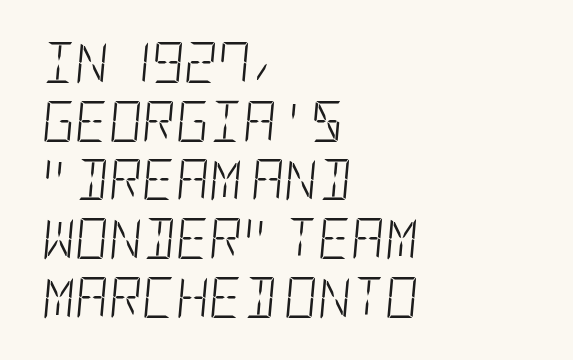
The image shows 41 px light, condensed type, italic (leaning right); set left-aligned, normal line spacing (1.43x), normal letter spacing, not underlined; low stroke contrast and a large x-height.
